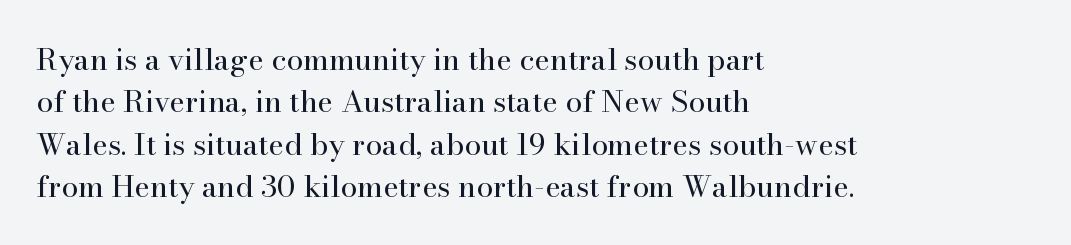
The area under the type is left untouched. Counters stay open thanks to moderate or lighter strokes. In terms of posture, this sample is upright. Typeset ragged right — the left edge is the straight one.
